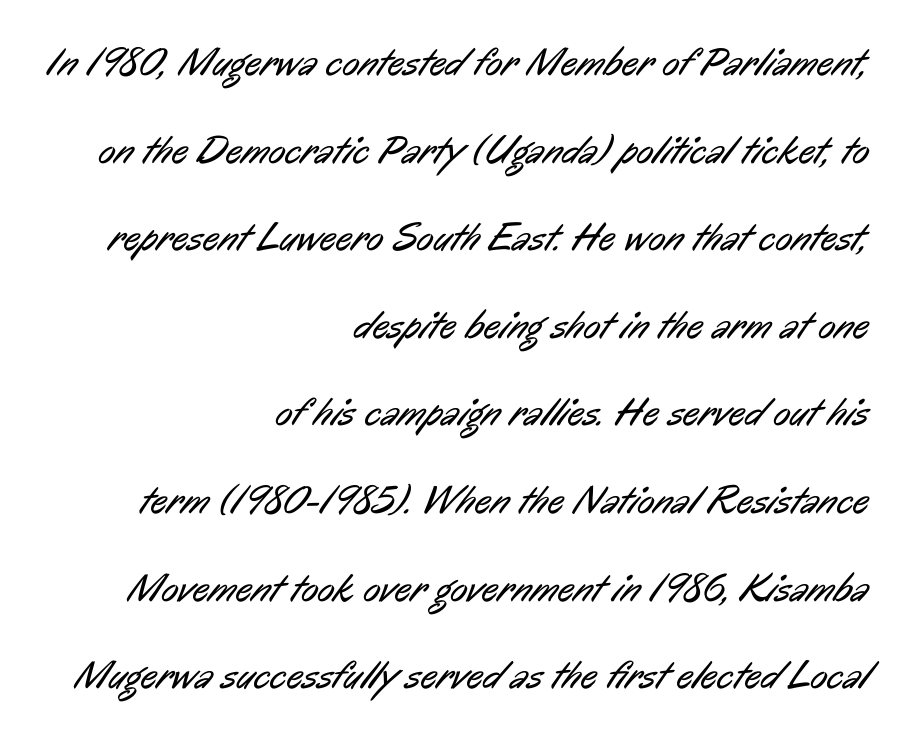
The image shows 40 px regular-weight, condensed sans-serif type; set right-aligned, loose line spacing (2.19x), normal letter spacing, not underlined; low stroke contrast and a medium x-height.
